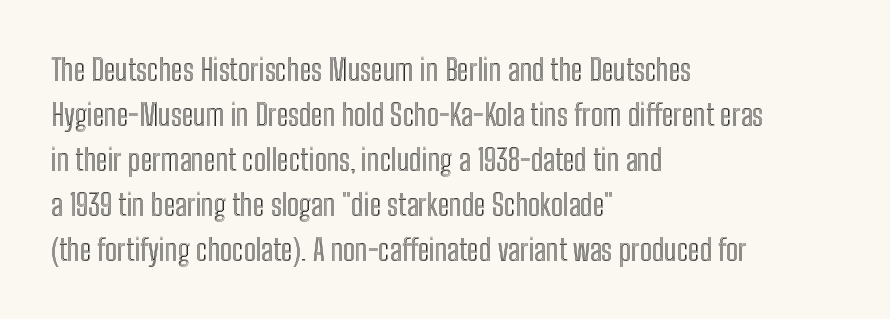
The font's upright variant was chosen for this text. Note the varied advance widths — an 'i' is clearly narrower than an 'm'. Notice how the passage keeps a crisp vertical edge on the left only. There is no visible air inserted between adjacent glyphs. Students, observe: this is what conventionally led text looks like.
